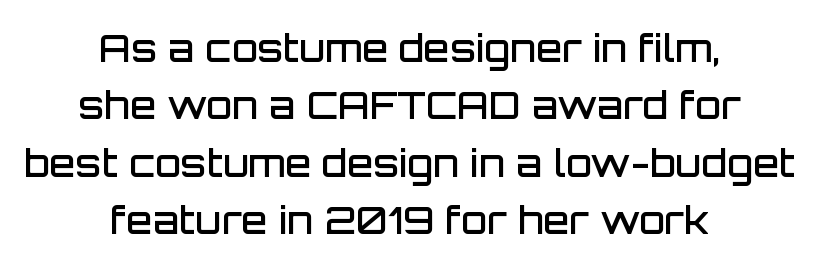
The image shows 38 px semibold sans-serif type, upright; set centered, normal line spacing (1.51x), normal letter spacing, not underlined; low stroke contrast and a large x-height.
